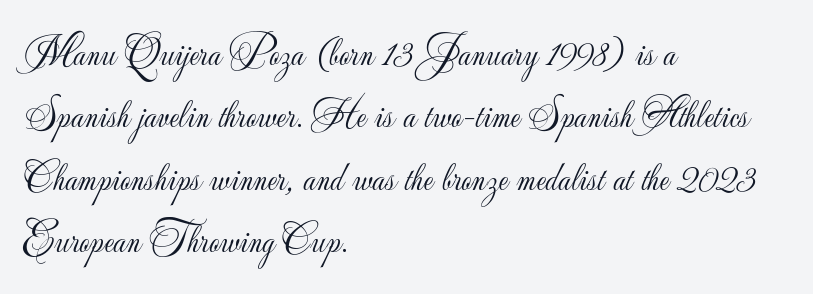
{"serif": "no", "bold": "no", "weight": "light", "width": "normal", "stroke_contrast": "low", "x_height": "small", "monospaced": "no", "underline": "no", "align": "left", "line_spacing": "normal", "line_spacing_ratio": 1.56, "letter_spacing": "normal", "letter_spacing_em": 0.0, "glyph_px": 40}
